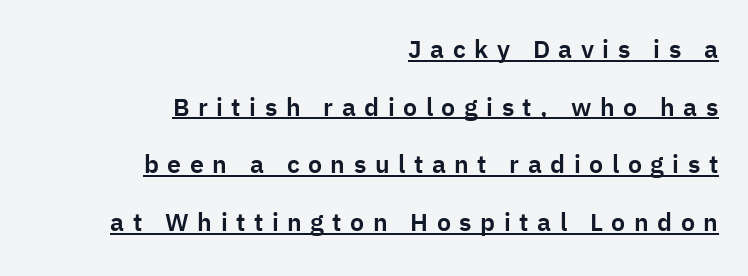
Q: Is the text italic (slanted)? A: No, it is upright.
Q: Is the text underlined? A: Yes.
Q: How is the paragraph aligned? A: Right-aligned.
Q: Is the spacing between letters normal or unusually wide? A: Unusually wide.
Q: Is the spacing between lines tight, normal or loose? A: Loose.
